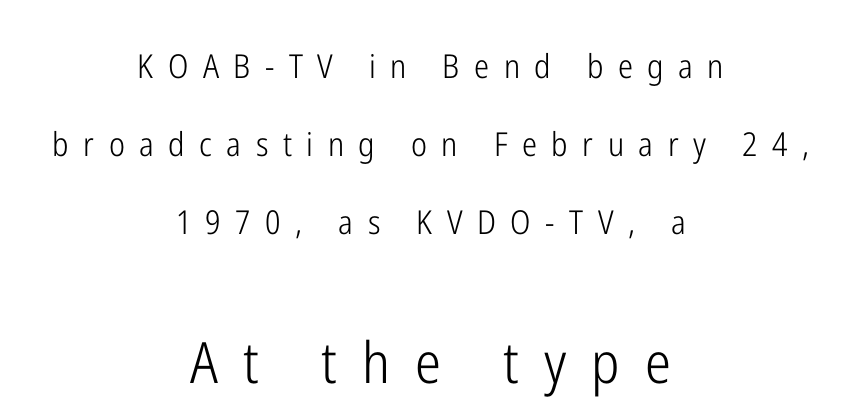
Q: Is the text bold? A: No.
Q: Is the text italic (slanted)? A: No, it is upright.
Q: Is the typeface a serif or a sans-serif typeface? A: Sans-serif.
Q: Is the text underlined? A: No.
Q: How is the paragraph aligned? A: Centered.
Q: Is the spacing between letters normal or unusually wide? A: Unusually wide.
Q: Is the spacing between lines tight, normal or loose? A: Loose.
Q: Which block of text is set in a larger size, the first (top) or the second (bottom)? A: The second (bottom) one.
Q: Width (condensed, normal, or wide)? A: Condensed.
Q: Stroke contrast? A: Low.
Q: x-height? A: Medium.
Q: Monospaced? A: No.
